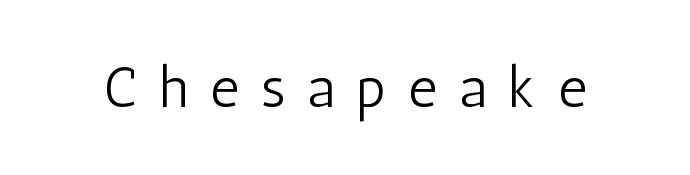
Is this a fixed-width face? No — the glyphs have proportional, varying widths. The characters display no serif detailing; their extremities are plain. Observe the wide spacing: letters keep a clear distance from each other. The font is comparable to plain body text, perhaps lighter. A clean baseline with only descenders dipping below it.
